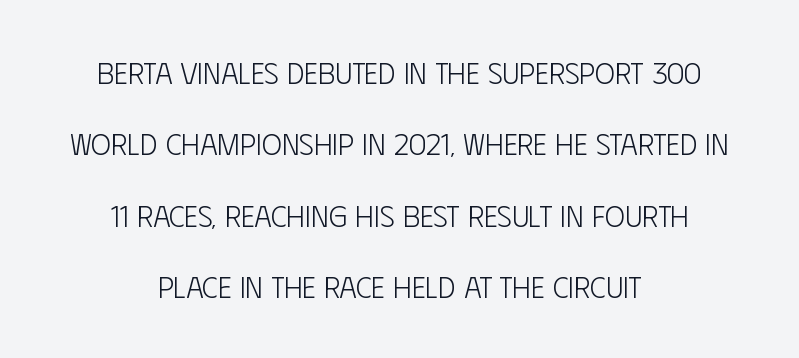
The strokes carry an ordinary text weight at most. If you folded the block vertically in half, each line would mirror itself in length. The line texture is even and compact thanks to regular tracking. Descenders are the only things crossing below the line. Vertically, the passage feels expansive, rows floating well apart.
